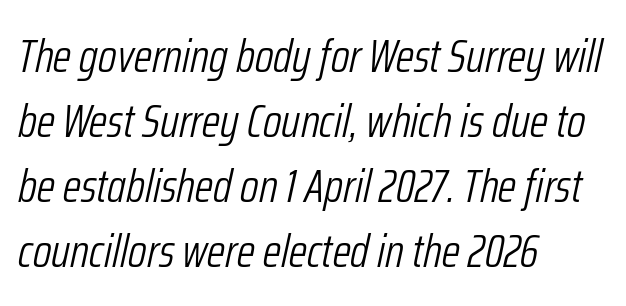
{"italic": "yes", "lean": "right", "slant_degrees": 12, "bold": "no", "weight": "light", "width": "condensed", "stroke_contrast": "low", "x_height": "medium", "monospaced": "no", "underline": "no", "align": "left", "line_spacing": "normal", "line_spacing_ratio": 1.38, "letter_spacing": "normal", "letter_spacing_em": 0.0, "glyph_px": 47}
